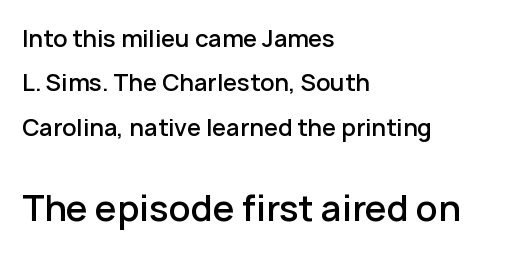
{"serif": "no", "italic": "no", "bold": "semi", "weight": "semibold", "width": "normal", "stroke_contrast": "low", "x_height": "medium", "monospaced": "no", "underline": "no", "align": "left", "line_spacing": "loose", "line_spacing_ratio": 1.93, "letter_spacing": "normal", "letter_spacing_em": 0.0, "larger_block": "second", "size_ratio": 1.52, "glyph_px": 35}
